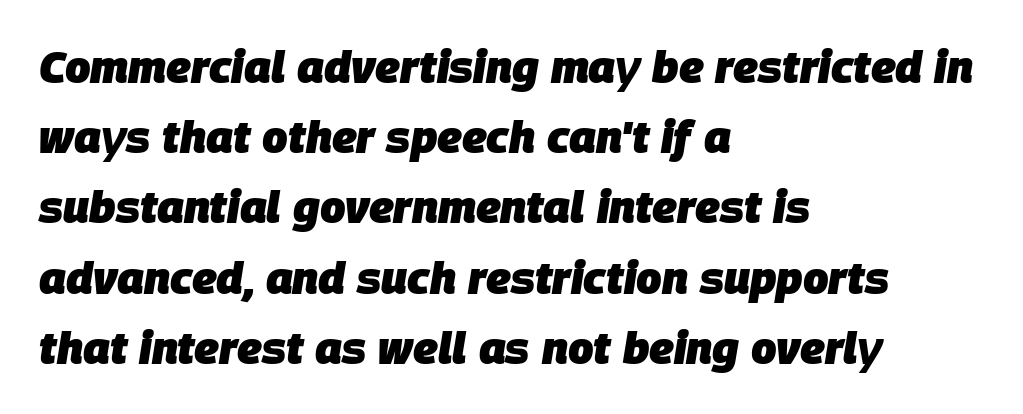
The image shows 45 px heavy type, italic (leaning right); set left-aligned, normal line spacing (1.56x), normal letter spacing, not underlined; low stroke contrast and a large x-height.
